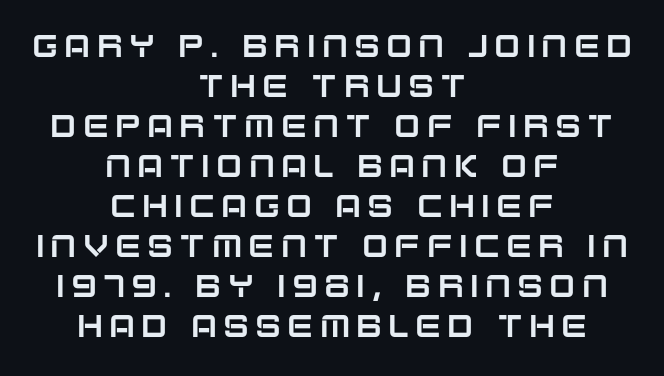
Q: Is the text italic (slanted)? A: No, it is upright.
Q: Is the typeface a serif or a sans-serif typeface? A: Sans-serif.
Q: Is the text underlined? A: No.
Q: How is the paragraph aligned? A: Centered.
Q: Is the spacing between letters normal or unusually wide? A: Unusually wide.
Q: Is the spacing between lines tight, normal or loose? A: Normal.
Q: Width (condensed, normal, or wide)? A: Normal.
Q: Stroke contrast? A: Low.
Q: x-height? A: Large.
Q: Monospaced? A: No.
